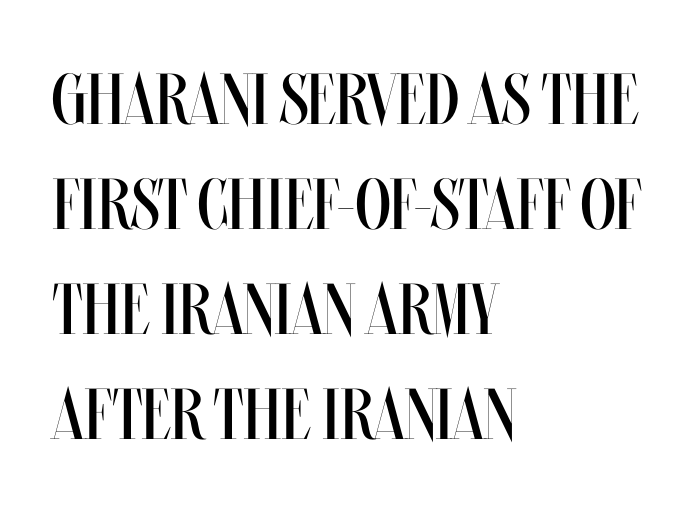
Q: Is the text bold? A: No.
Q: Is the text italic (slanted)? A: No, it is upright.
Q: Is the text underlined? A: No.
Q: How is the paragraph aligned? A: Left-aligned.
Q: Is the spacing between letters normal or unusually wide? A: Normal.
Q: Is the spacing between lines tight, normal or loose? A: Normal.
Q: Width (condensed, normal, or wide)? A: Condensed.
Q: Stroke contrast? A: Medium.
Q: x-height? A: Large.
Q: Monospaced? A: No.
